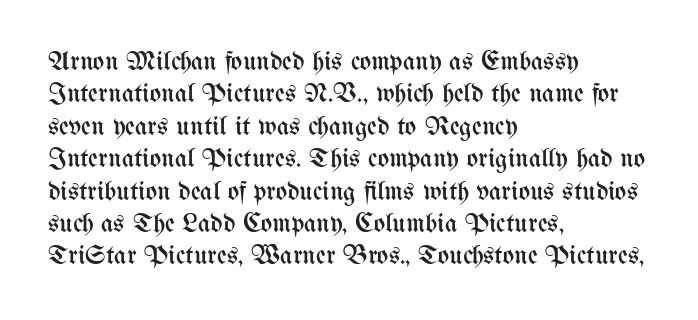
The font is comparable to plain body text, perhaps lighter. Line starts are locked; line ends wander. Nothing unusual about the tracking: characters are spaced as the font intends. The type sits square on the baseline with zero lean. Rule under the text: the space is simply empty.
